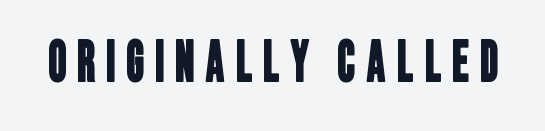
Note: no serifs on the glyphs. The string is rendered with underlining switched off. Each word looks stretched out because of the extra space between its letters. Note the varied advance widths — an 'i' is clearly narrower than an 'm'.
